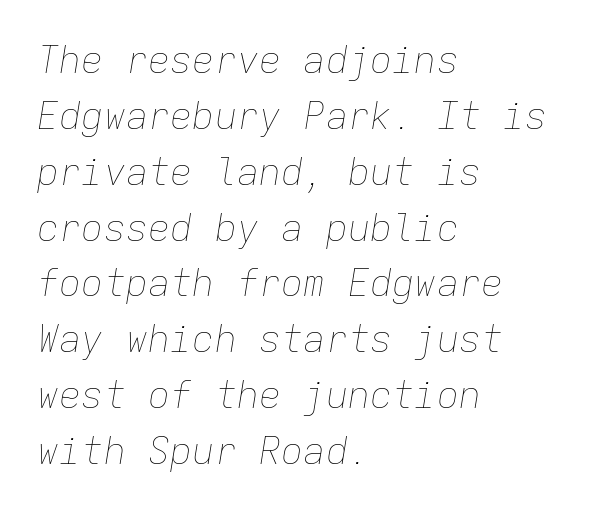
The image shows 37 px thin type, italic (leaning right), monospaced; set left-aligned, normal line spacing (1.51x), normal letter spacing, not underlined; low stroke contrast and a medium x-height.
